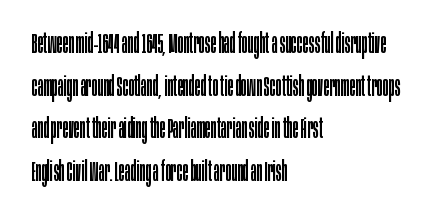
Q: Is the text bold? A: No.
Q: Is the text italic (slanted)? A: No, it is upright.
Q: Is the text underlined? A: No.
Q: How is the paragraph aligned? A: Left-aligned.
Q: Is the spacing between letters normal or unusually wide? A: Normal.
Q: Is the spacing between lines tight, normal or loose? A: Normal.
